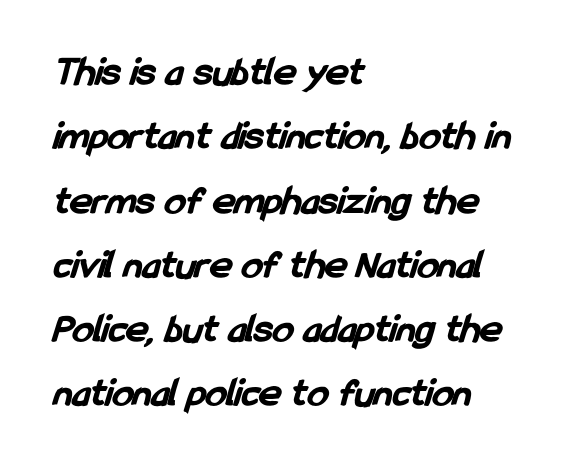
Q: Is the text bold? A: Yes.
Q: Is the typeface a serif or a sans-serif typeface? A: Sans-serif.
Q: Is the text underlined? A: No.
Q: How is the paragraph aligned? A: Left-aligned.
Q: Is the spacing between letters normal or unusually wide? A: Normal.
Q: Is the spacing between lines tight, normal or loose? A: Normal.
Q: Width (condensed, normal, or wide)? A: Condensed.
Q: Stroke contrast? A: Low.
Q: x-height? A: Medium.
Q: Monospaced? A: No.
